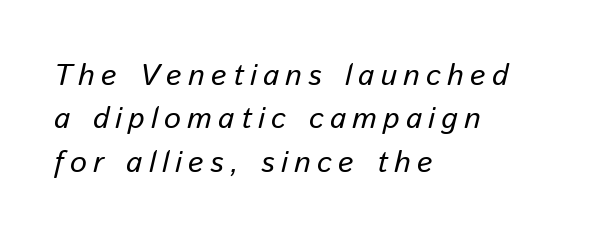
Whoever set this chose a conventional vertical rhythm. Just letters on the line, the space beneath them empty. Caption: multi-line text, flush left, ragged right. Someone cranked the tracking dial way up on this one.
